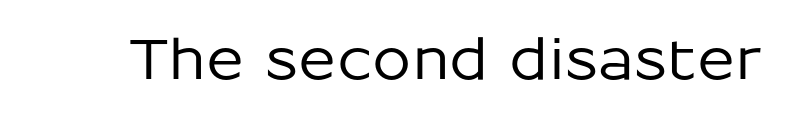
The letters carry no serifs — their stems end cleanly without finishing strokes. Words appear dense and cohesive because spacing is normal. Spacing verdict: proportional, widths tailored to each character. No italicization has been applied; the sample stays upright. The strip under each line holds only bare page.
